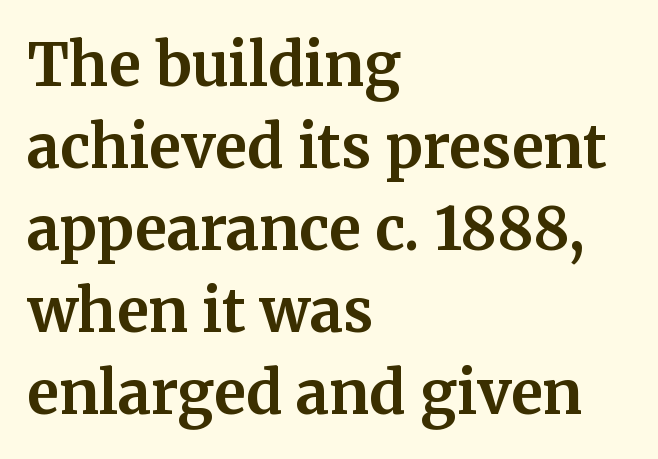
The compositor pushed each line to the left boundary. A typesetter would label this face a serif. Horizontal bands of white between lines are of average thickness. The string is rendered with underlining switched off.
